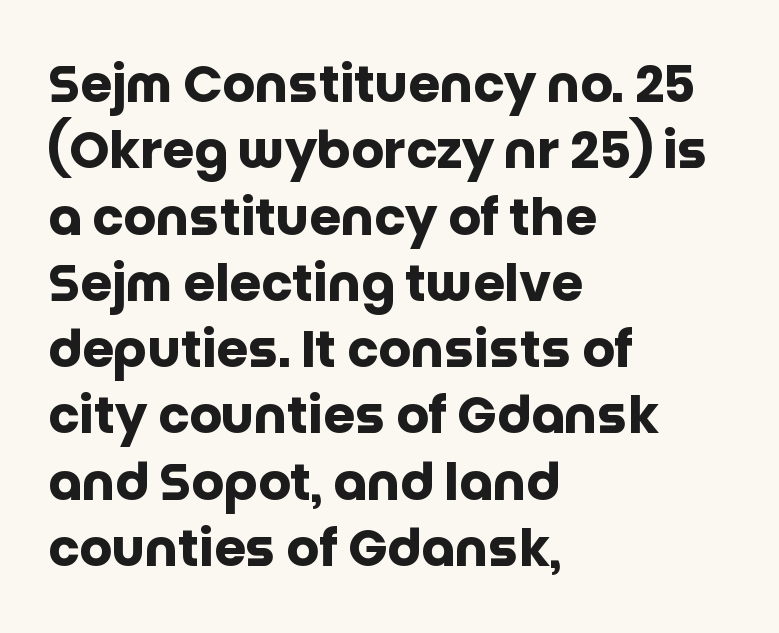
{"serif": "no", "italic": "no", "bold": "yes", "weight": "heavy", "width": "normal", "stroke_contrast": "low", "x_height": "large", "monospaced": "no", "underline": "no", "align": "left", "line_spacing": "normal", "line_spacing_ratio": 1.3, "letter_spacing": "normal", "letter_spacing_em": 0.0, "glyph_px": 51}
